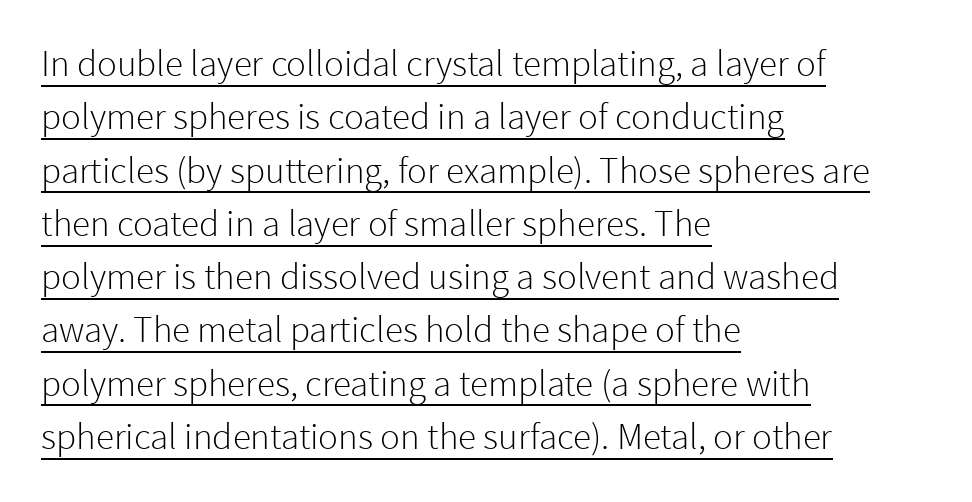
A typesetter would call this leading conventional body-copy spacing. This sample uses a sans-serif face. Like a heading marked for emphasis, these lines bear an underscore. Notice how the stems are strictly vertical — no italics here.
